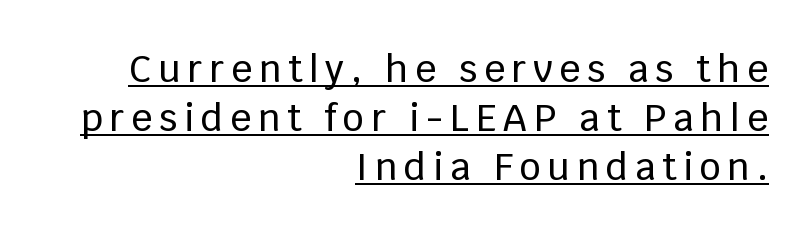
{"serif": "no", "italic": "no", "width": "normal", "stroke_contrast": "low", "x_height": "large", "monospaced": "no", "underline": "yes", "align": "right", "line_spacing": "normal", "line_spacing_ratio": 1.32, "glyph_px": 37}
